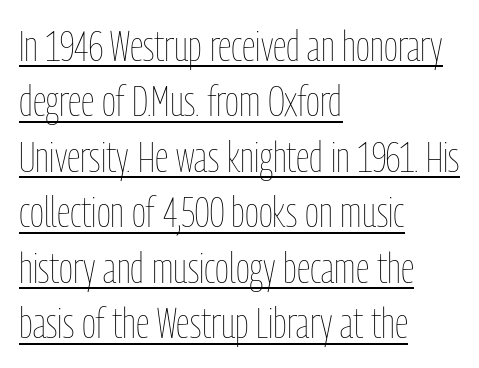
{"italic": "no", "bold": "no", "weight": "thin", "width": "condensed", "stroke_contrast": "low", "x_height": "medium", "monospaced": "no", "underline": "yes", "align": "left", "line_spacing": "normal", "line_spacing_ratio": 1.29, "letter_spacing": "normal", "letter_spacing_em": 0.0, "glyph_px": 43}
